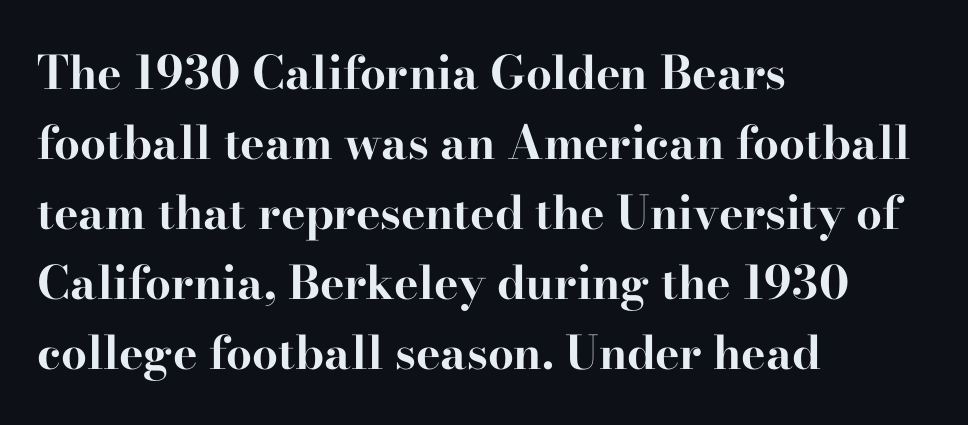
{"serif": "yes", "italic": "no", "bold": "yes", "weight": "bold", "width": "wide", "stroke_contrast": "high", "x_height": "small", "monospaced": "no", "underline": "no", "align": "left", "line_spacing": "normal", "line_spacing_ratio": 1.52, "letter_spacing": "normal", "letter_spacing_em": 0.0, "glyph_px": 46}
